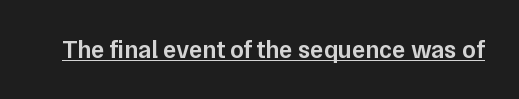
The image shows 25 px text type, upright; set normal letter spacing, underlined.
